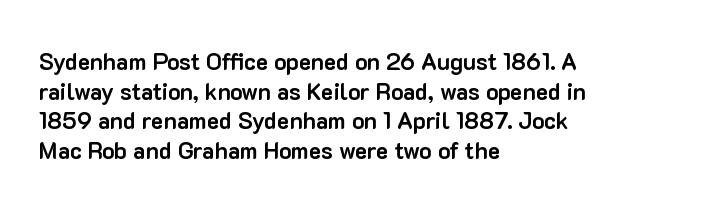
The image shows 23 px bold type, upright; set left-aligned, normal line spacing (1.29x), normal letter spacing, not underlined.
